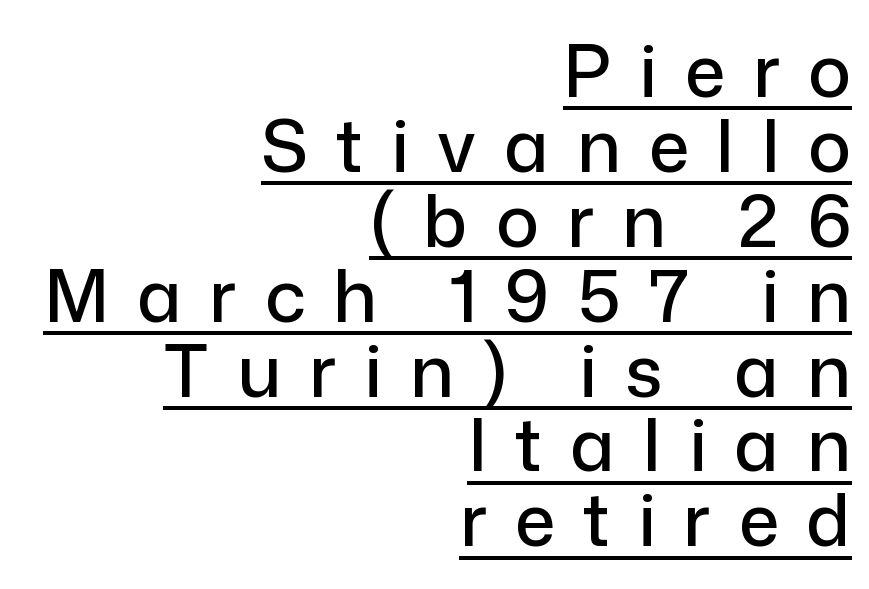
{"serif": "no", "italic": "no", "width": "normal", "stroke_contrast": "low", "x_height": "medium", "monospaced": "no", "underline": "yes", "align": "right", "line_spacing": "tight", "line_spacing_ratio": 1.04, "letter_spacing": "wide", "letter_spacing_em": 0.39, "glyph_px": 72}
